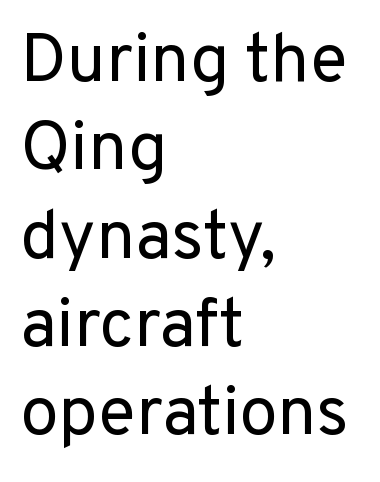
Looks like regular typesetting: each glyph gets only the width it needs. All the whitespace from short lines collects on the right. Quick note: not italic, upright. Characters follow at the spacing the type designer built in. These lines sit exactly where default settings would place them. The foot of each line stays bare and open.
